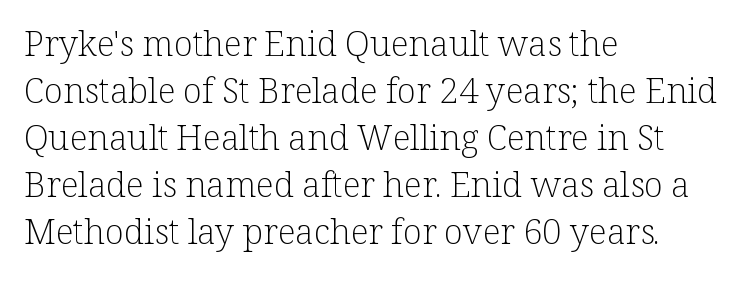
{"serif": "yes", "italic": "no", "bold": "no", "weight": "light", "width": "normal", "stroke_contrast": "low", "x_height": "medium", "monospaced": "no", "underline": "no", "align": "left", "line_spacing": "normal", "line_spacing_ratio": 1.34, "letter_spacing": "normal", "letter_spacing_em": 0.0, "glyph_px": 35}
